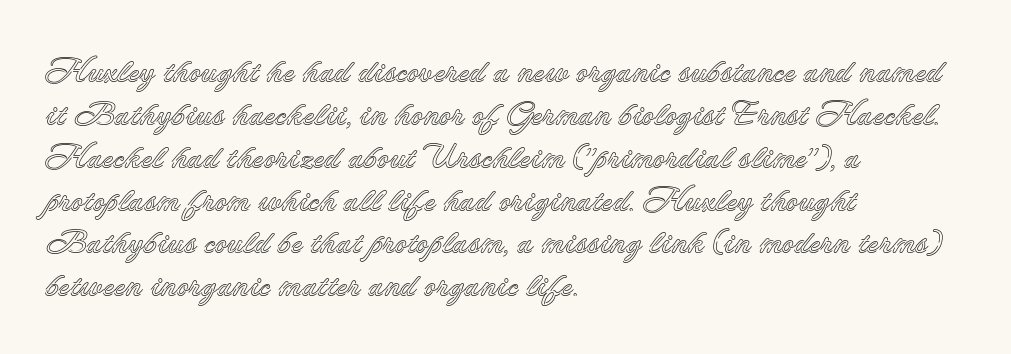
Students, note that the glyphs here touch the page at normal intervals. The ragged edge is on the right, which tells us the setting is flush left. Descender tails drop into unmarked territory. Regular leading.
